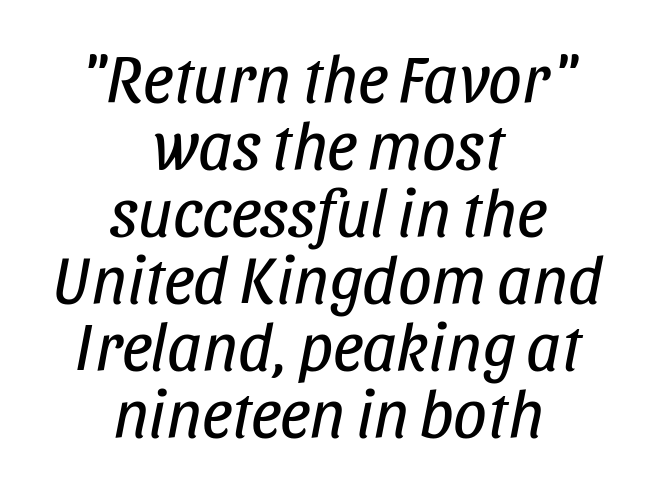
Q: Is the text bold? A: No.
Q: Is the text italic (slanted)? A: Yes, it leans right by about 11 degrees.
Q: Is the text underlined? A: No.
Q: How is the paragraph aligned? A: Centered.
Q: Is the spacing between letters normal or unusually wide? A: Normal.
Q: Is the spacing between lines tight, normal or loose? A: Tight.
Q: Width (condensed, normal, or wide)? A: Condensed.
Q: Stroke contrast? A: Low.
Q: x-height? A: Large.
Q: Monospaced? A: No.
